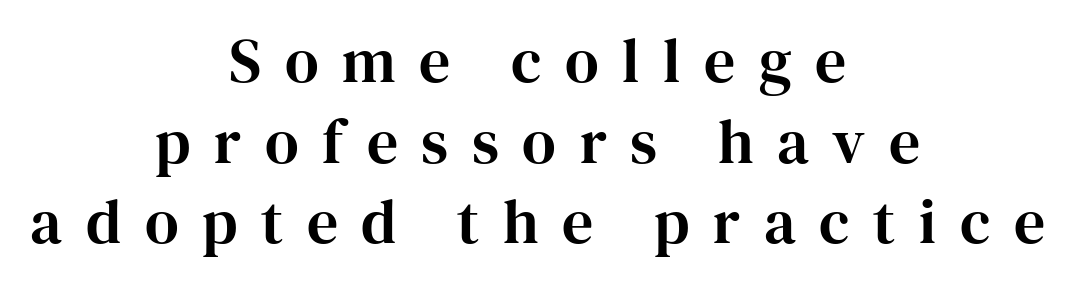
The image shows 62 px serif type, upright; set centered, normal line spacing (1.3x), unusually wide letter spacing (+0.38 em), not underlined; high stroke contrast and a medium x-height.
